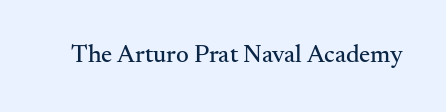
Q: Is the text italic (slanted)? A: No, it is upright.
Q: Is the text underlined? A: No.
Q: Is the spacing between letters normal or unusually wide? A: Normal.
